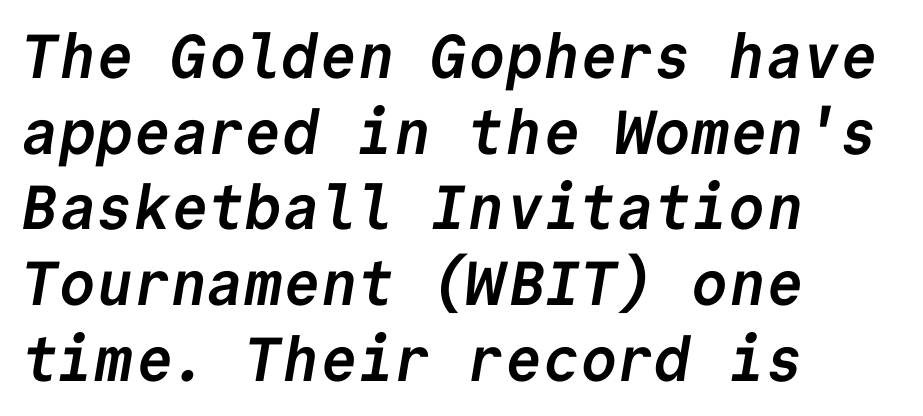
Honestly, there is no underline to notice here at all. Here the designer chose a console-style face with uniform glyph widths. Note: no serifs on the glyphs. As a designer I'd log this as weight 700, bold. What stands out about the letter spacing? Nothing — it is the standard amount. Every row of glyphs begins at an identical x-position on the left.
